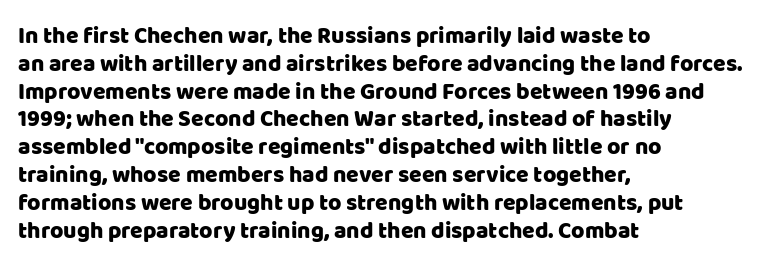
Here the glyphs are tracked normally, forming tight word shapes. The specimen omits any rule beneath the text block's lines. Vertical strokes here are truly vertical. The lines in this sample share a left origin and differ only in where they stop.
